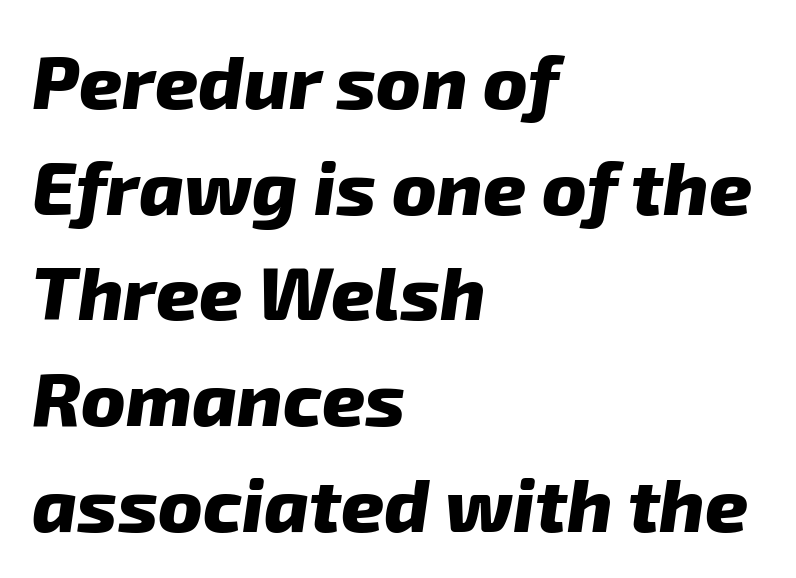
Q: Is the text bold? A: Yes.
Q: Is the typeface a serif or a sans-serif typeface? A: Sans-serif.
Q: Is the text underlined? A: No.
Q: How is the paragraph aligned? A: Left-aligned.
Q: Is the spacing between letters normal or unusually wide? A: Normal.
Q: Is the spacing between lines tight, normal or loose? A: Normal.
Q: Width (condensed, normal, or wide)? A: Normal.
Q: Stroke contrast? A: Low.
Q: x-height? A: Medium.
Q: Monospaced? A: No.
